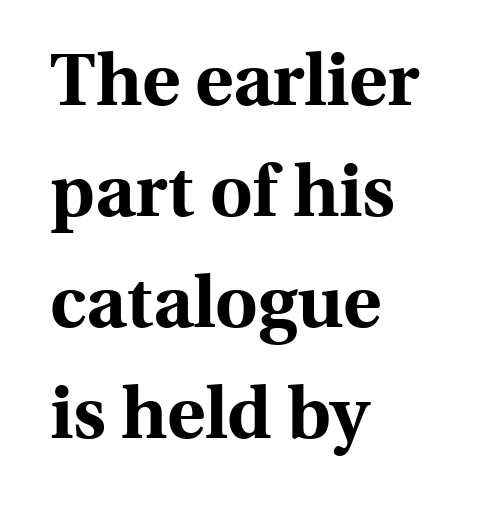
Whoever set this chose a conventional vertical rhythm. The rendering anchors every line to the left-hand side. These lines are rendered in a variable-pitch font. These lines keep a tight, regular rhythm from letter to letter. Does the lettering tilt? It doesn't — this is upright. The characters display serif detailing at their extremities.
